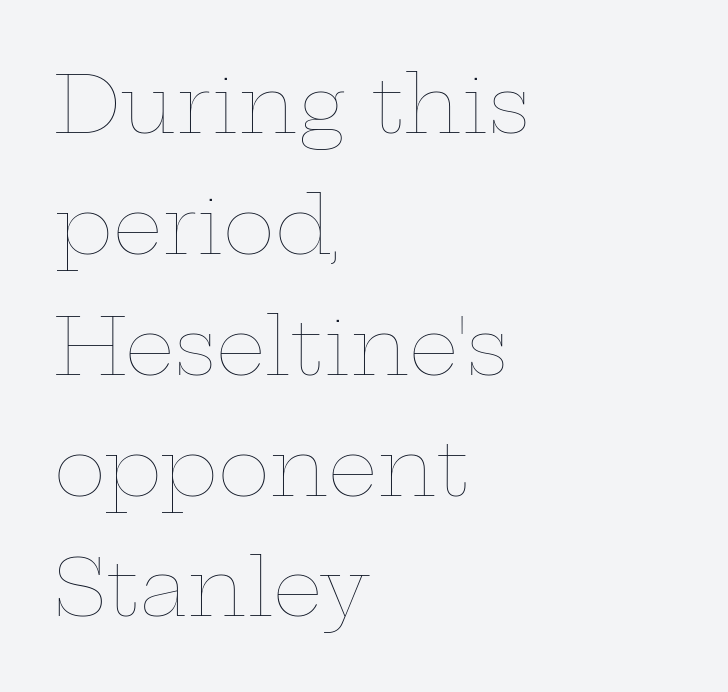
Q: Is the text bold? A: No.
Q: Is the text italic (slanted)? A: No, it is upright.
Q: Is the text underlined? A: No.
Q: How is the paragraph aligned? A: Left-aligned.
Q: Is the spacing between letters normal or unusually wide? A: Normal.
Q: Is the spacing between lines tight, normal or loose? A: Normal.
Q: Width (condensed, normal, or wide)? A: Wide.
Q: Stroke contrast? A: Low.
Q: x-height? A: Medium.
Q: Monospaced? A: No.
